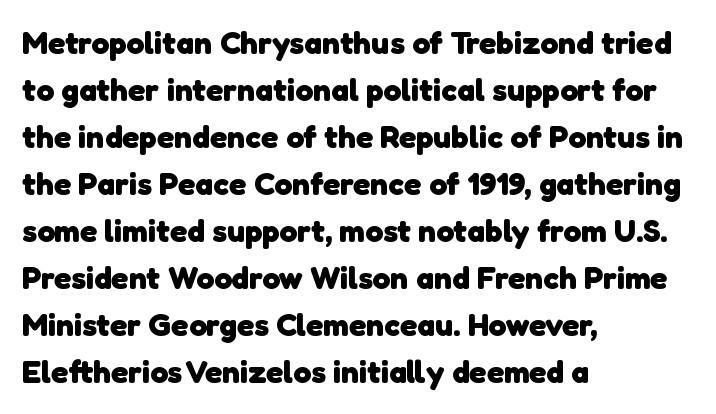
The image shows 32 px heavy sans-serif type; set left-aligned, normal line spacing (1.47x), normal letter spacing, not underlined; low stroke contrast and a medium x-height.
